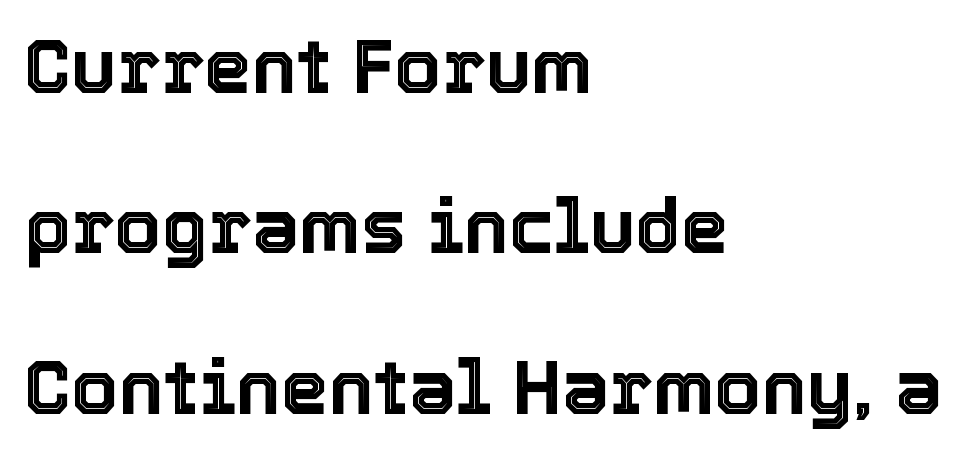
Line starts are locked; line ends wander. No word sits above an underline. The gaps between neighbouring characters are ordinary and unremarkable. Character widths vary here, with narrow letters taking less room than wide ones.
